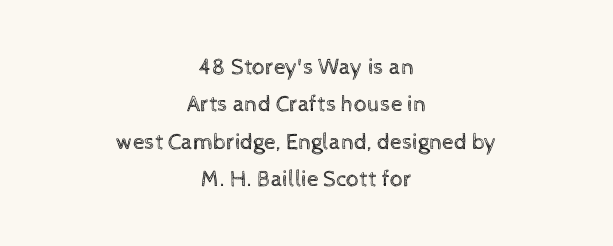
{"italic": "no", "bold": "no", "underline": "no", "align": "center", "line_spacing": "normal", "line_spacing_ratio": 1.62, "letter_spacing": "normal", "letter_spacing_em": 0.0, "glyph_px": 23}
